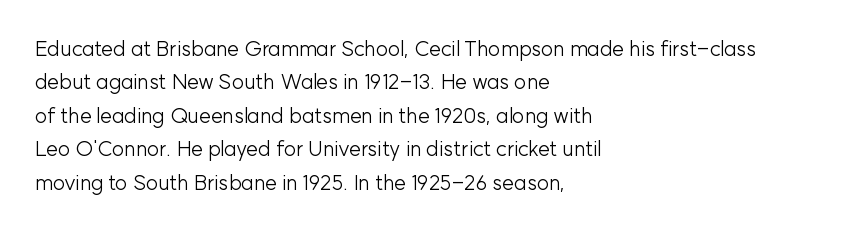
{"italic": "no", "bold": "no", "underline": "no", "align": "left", "line_spacing": "normal", "line_spacing_ratio": 1.59, "letter_spacing": "normal", "letter_spacing_em": 0.0, "glyph_px": 21}
